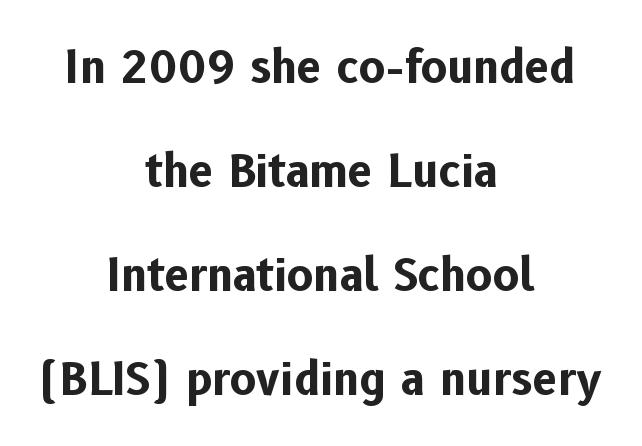
The line-height multiplier appears high, well above default. Strong, thick strokes mark this as bold type. A typesetter would call this proportional, since set widths differ per character. Unmarked baselines from the first word to the last.
